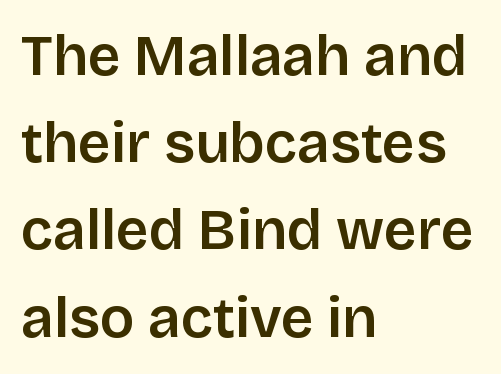
The image shows 57 px semibold sans-serif type, upright; set left-aligned, normal line spacing (1.53x), normal letter spacing, not underlined; low stroke contrast and a large x-height.
